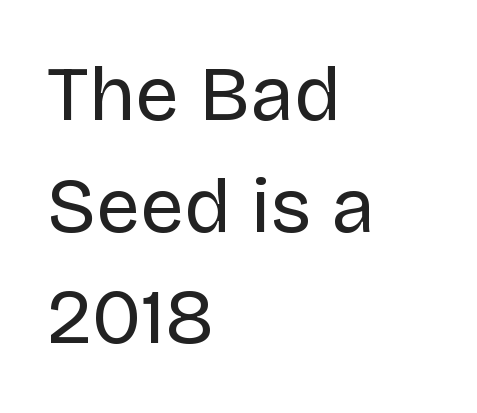
The image shows 78 px regular-weight sans-serif type, upright; set left-aligned, normal line spacing (1.43x), normal letter spacing, not underlined; low stroke contrast and a large x-height.
